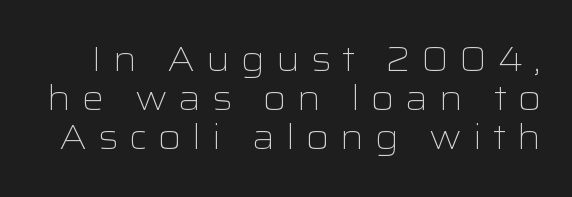
Each letter keeps its own natural width here, so spacing adapts to shape. No extra ink here — the face is not bold. The glyphs are unaccompanied by any horizontal stroke below them. Note: no serifs on the glyphs. This sample uses an upright cut, with every glyph sitting square on the baseline.
